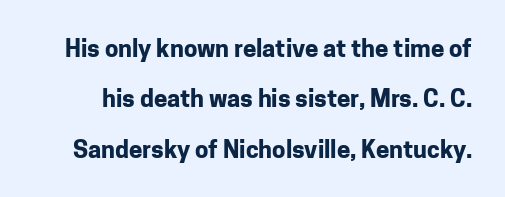
The passage shown is emphatically bold. A typesetter would call this zero additional tracking. In terms of posture, this sample is upright. A bare baseline throughout the passage. Horizontal bands of white between lines are thick stripes.
